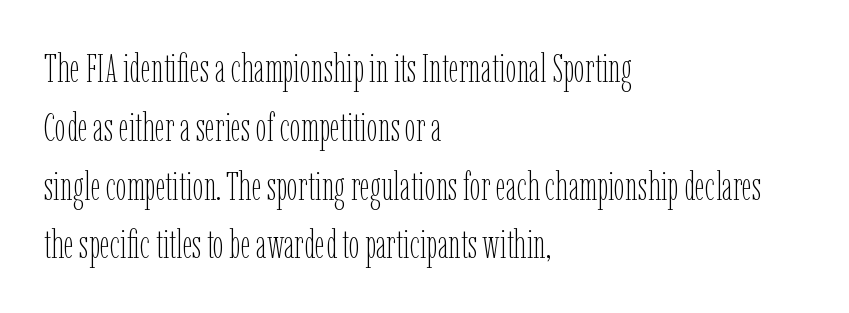
{"italic": "no", "bold": "no", "weight": "thin", "width": "condensed", "stroke_contrast": "low", "x_height": "medium", "monospaced": "no", "underline": "no", "align": "left", "line_spacing": "normal", "line_spacing_ratio": 1.47, "letter_spacing": "normal", "letter_spacing_em": 0.0, "glyph_px": 40}
